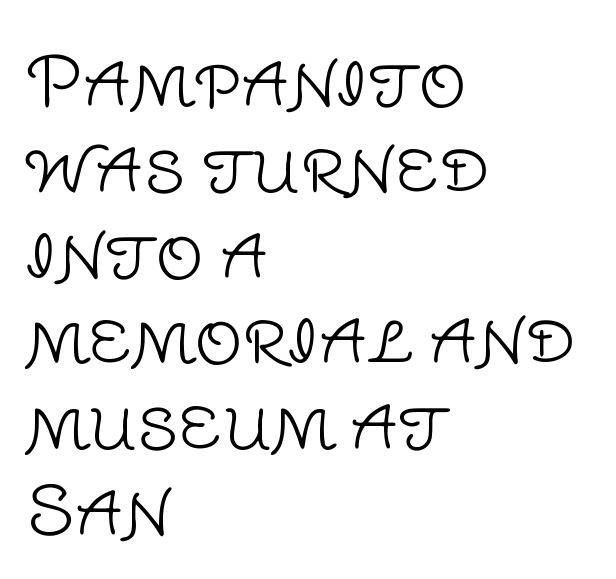
Summary of vertical rhythm: regular, with standard interline spacing. These lines keep a tight, regular rhythm from letter to letter. Beneath every word, the page is bare. Reading down the block, your eye returns to a fixed left position each line.
